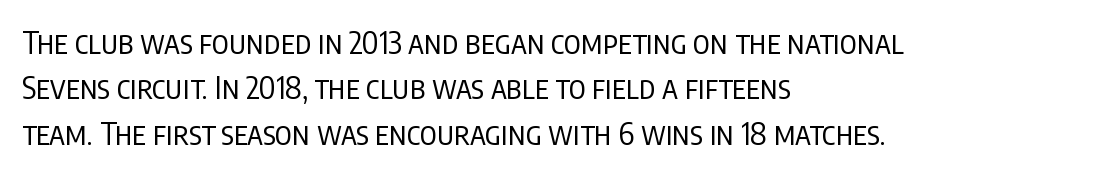
Q: Is the text bold? A: No.
Q: Is the text italic (slanted)? A: No, it is upright.
Q: Is the typeface a serif or a sans-serif typeface? A: Sans-serif.
Q: Is the text underlined? A: No.
Q: How is the paragraph aligned? A: Left-aligned.
Q: Is the spacing between letters normal or unusually wide? A: Normal.
Q: Is the spacing between lines tight, normal or loose? A: Normal.
Q: Width (condensed, normal, or wide)? A: Condensed.
Q: Stroke contrast? A: Low.
Q: x-height? A: Large.
Q: Monospaced? A: No.
